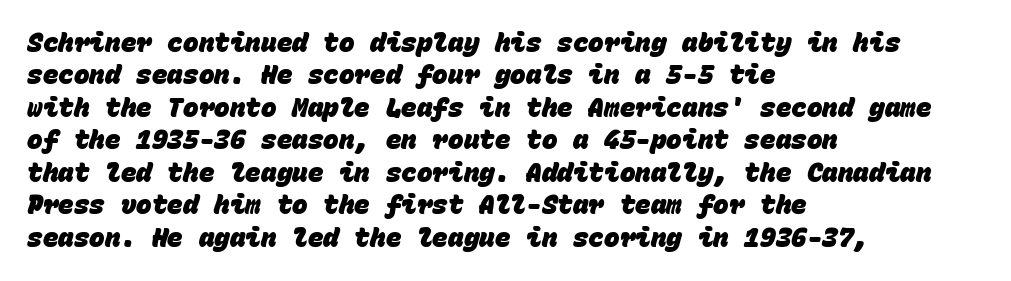
The image shows 26 px bold type; set left-aligned, normal line spacing (1.25x), normal letter spacing, not underlined.
